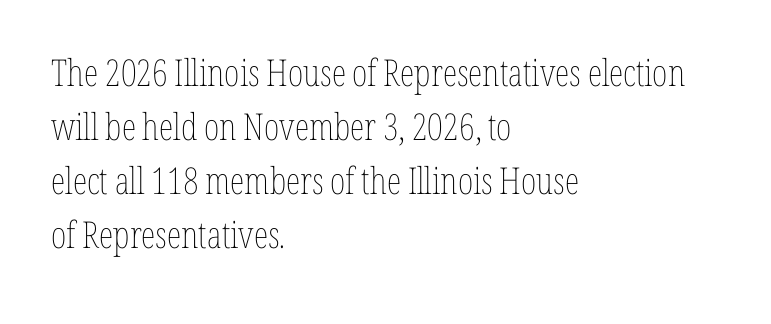
{"italic": "no", "bold": "no", "weight": "thin", "width": "condensed", "stroke_contrast": "low", "x_height": "medium", "monospaced": "no", "underline": "no", "align": "left", "line_spacing": "normal", "line_spacing_ratio": 1.46, "letter_spacing": "normal", "letter_spacing_em": 0.0, "glyph_px": 37}
